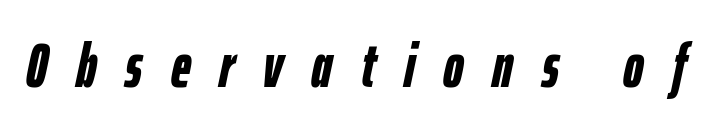
Weight: bold. A typesetter would call this proportional, since set widths differ per character. The space directly below the letters is spotless. This rendering widens character spacing well past its baseline value. Italic: yes, the glyphs are oblique.
